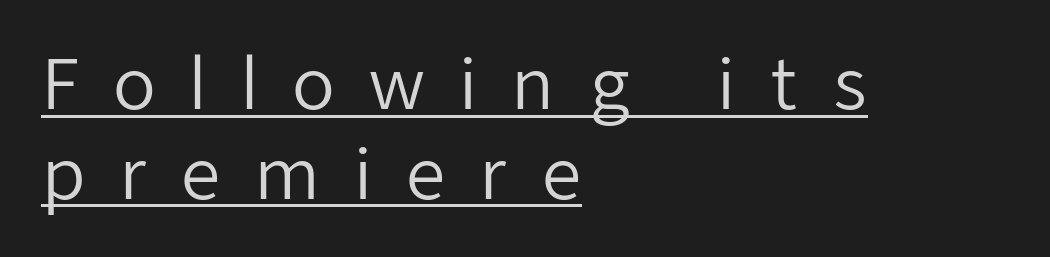
{"serif": "no", "italic": "no", "bold": "no", "weight": "regular", "width": "normal", "stroke_contrast": "low", "x_height": "medium", "monospaced": "no", "underline": "yes", "align": "left", "line_spacing": "normal", "line_spacing_ratio": 1.28, "letter_spacing": "wide", "letter_spacing_em": 0.47, "glyph_px": 70}
